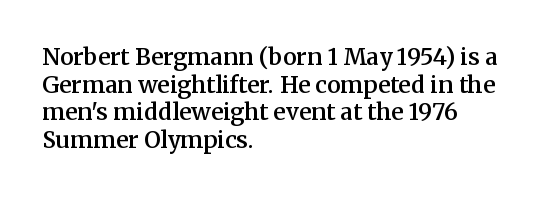
The image shows 23 px text type, upright; set left-aligned, line spacing 1.2x, normal letter spacing, not underlined.
